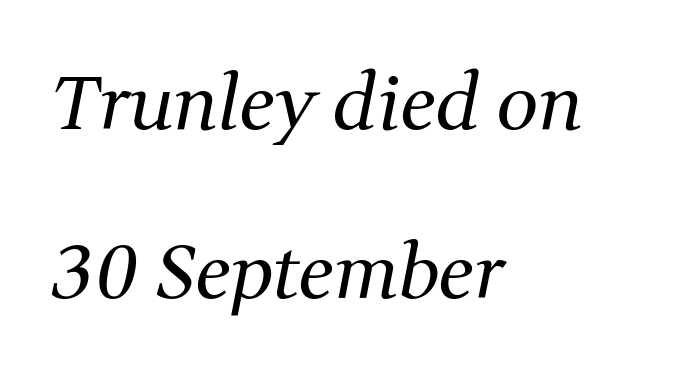
A quiet, ordinary-to-light weight characterises the typeface. If you drew a ruler down the left edge, every line would touch it. An italicized treatment has been applied to the whole sample. You could fit nearly another row in the gap between these rows.
